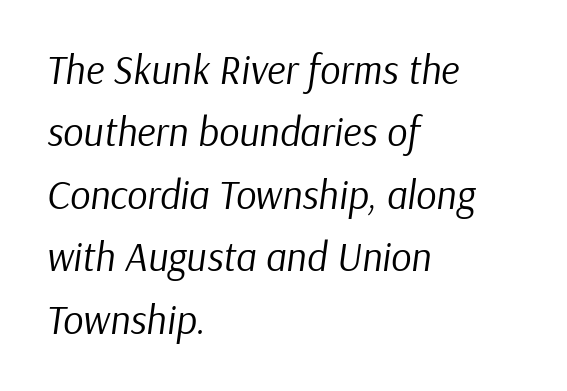
Letter spacing: default. A typesetter would call this proportional, since set widths differ per character. Heaviness? Minimal to ordinary, like unemphasized prose. Is the block centered? No — it sits flush against the left margin. Does the lettering tilt? It does — this is italic.
